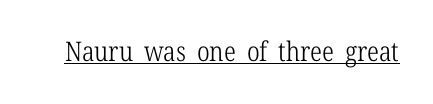
{"italic": "no", "bold": "no", "underline": "yes", "letter_spacing": "normal", "letter_spacing_em": 0.0, "glyph_px": 27}
